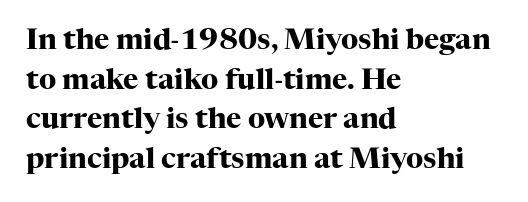
The image shows 29 px heavy serif type, upright; set left-aligned, normal line spacing (1.37x), normal letter spacing, not underlined; high stroke contrast and a medium x-height.
